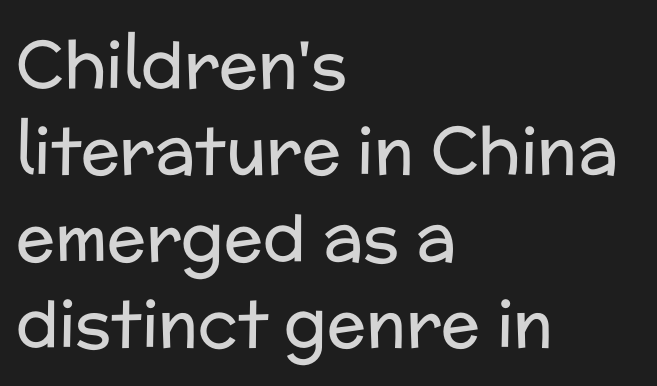
{"serif": "no", "italic": "no", "bold": "no", "weight": "regular", "width": "normal", "stroke_contrast": "low", "x_height": "medium", "monospaced": "no", "underline": "no", "align": "left", "line_spacing": "normal", "line_spacing_ratio": 1.33, "letter_spacing": "normal", "letter_spacing_em": 0.0, "glyph_px": 65}
